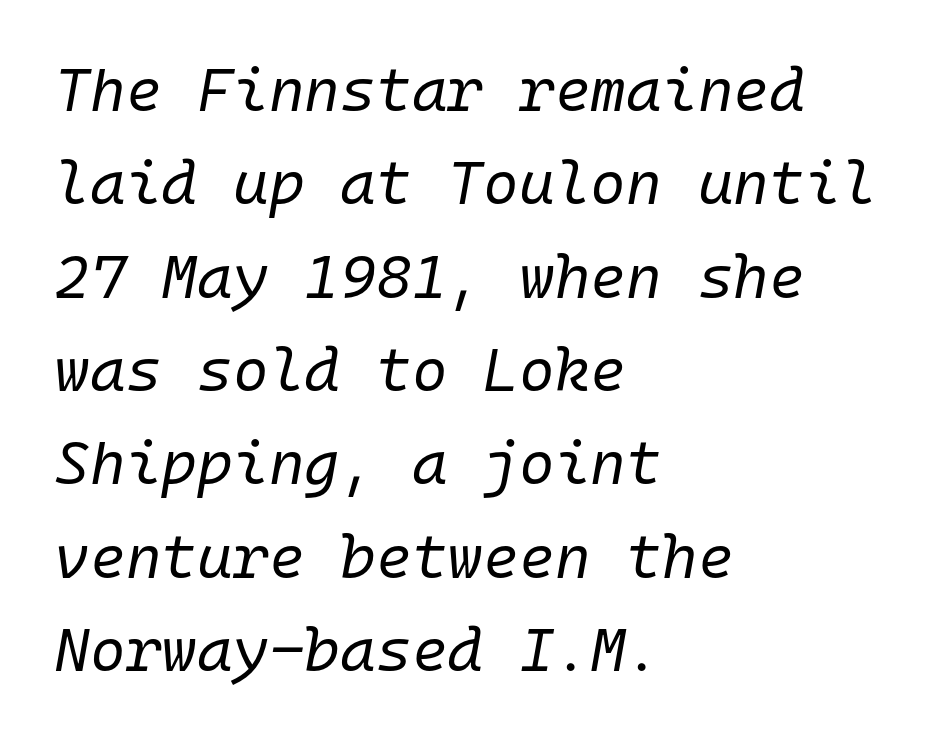
Inter-character spacing is left at the font's built-in metrics. If you measured baseline to baseline, you'd find a middling distance. Beneath every word, the page is bare. Fixed-width glyphs throughout — classic coding-font behaviour.
